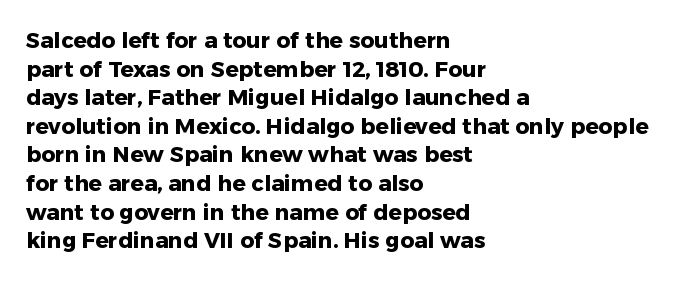
{"italic": "no", "bold": "yes", "underline": "no", "align": "left", "line_spacing": "normal", "line_spacing_ratio": 1.3, "letter_spacing": "normal", "letter_spacing_em": 0.0, "glyph_px": 22}
